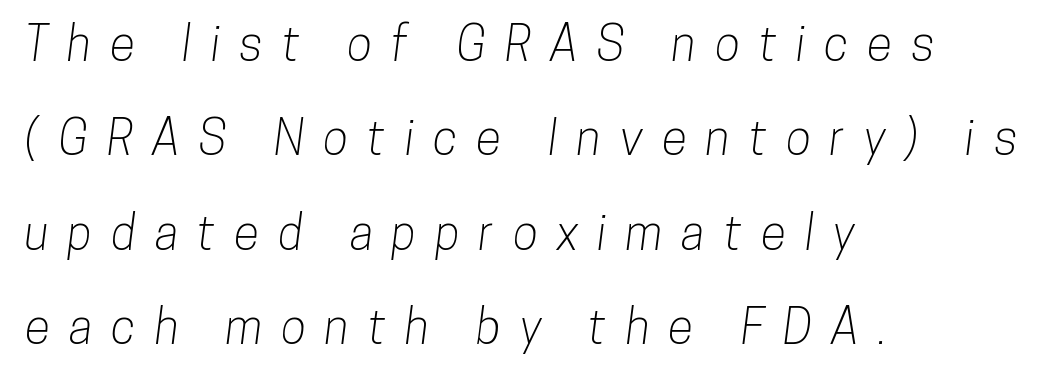
Stroke terminals: plain, sans-serif. Successive baselines arrive slowly, with a big drop between each. The setting favours the left margin, as ordinary paragraphs usually do. Has an underline been added? It has not.
